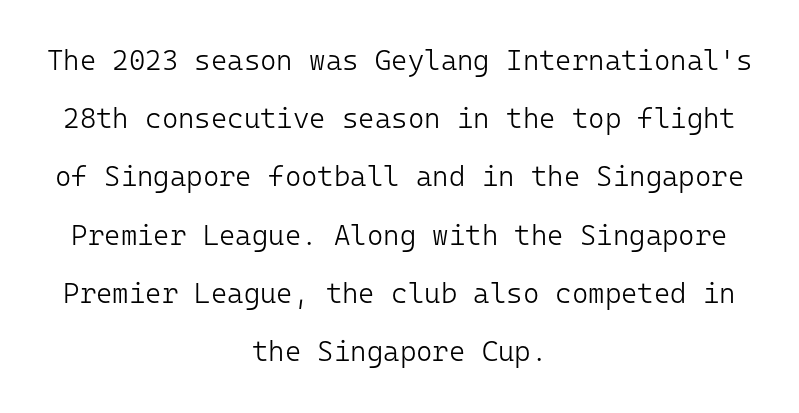
The image shows 28 px light sans-serif type, upright, monospaced; set centered, loose line spacing (2.08x), normal letter spacing, not underlined; low stroke contrast and a medium x-height.
